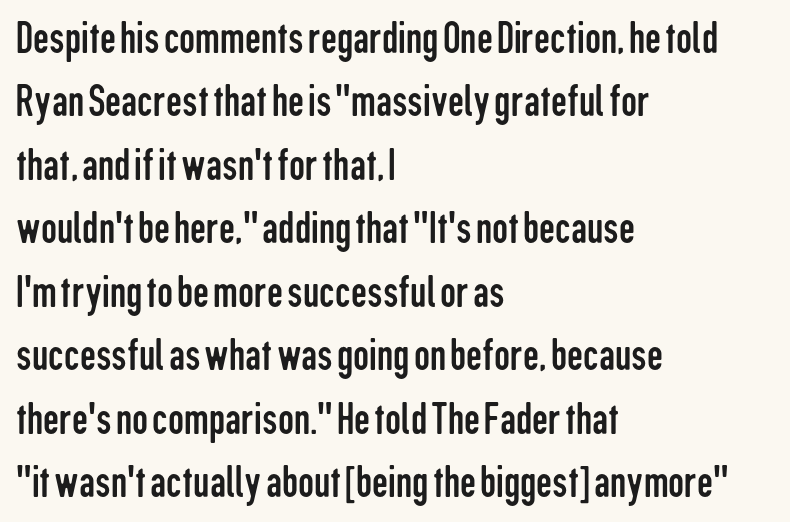
{"serif": "no", "italic": "no", "bold": "no", "weight": "regular", "width": "condensed", "stroke_contrast": "low", "x_height": "medium", "monospaced": "no", "underline": "no", "align": "left", "line_spacing": "normal", "line_spacing_ratio": 1.41, "letter_spacing": "normal", "letter_spacing_em": 0.0, "glyph_px": 45}
